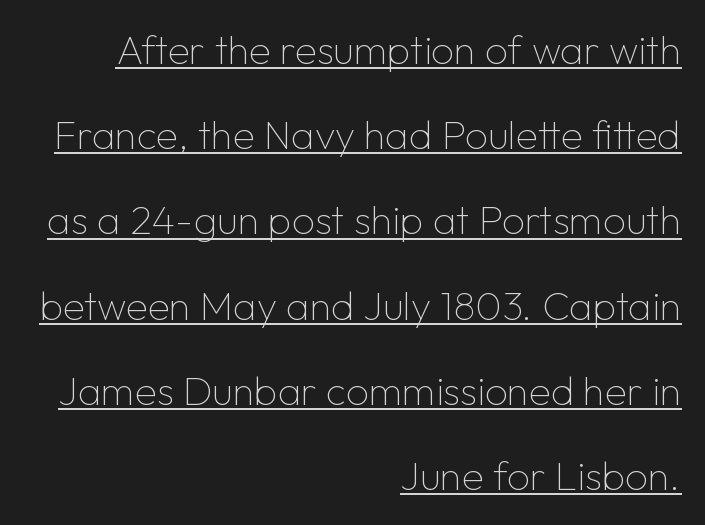
Font category for this specimen: sans-serif. Posture: straight, roman, zero tilt. Think of a printed novel: that variable character pitch is what you see here. Stroke mass is kept to a normal reading level or below. The gaps between neighbouring characters are ordinary and unremarkable. How would I describe the line gaps? Wide and relaxed.
